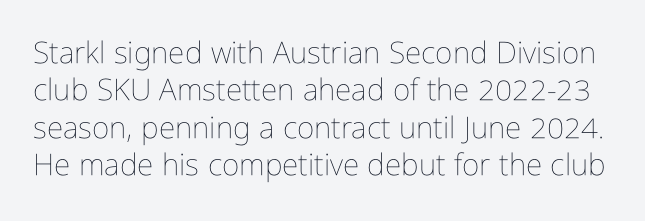
{"italic": "no", "bold": "no", "weight": "thin", "width": "condensed", "stroke_contrast": "low", "x_height": "medium", "monospaced": "no", "underline": "no", "line_spacing": "normal", "line_spacing_ratio": 1.25, "letter_spacing": "normal", "letter_spacing_em": 0.0, "glyph_px": 30}
